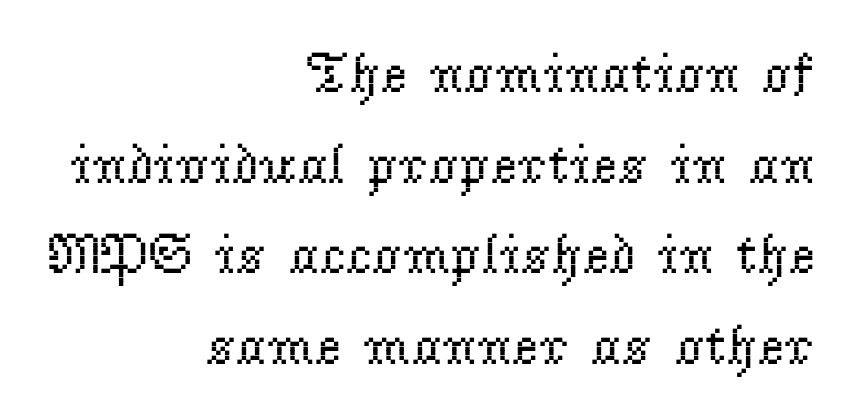
The image shows 57 px regular-weight serif type, upright; set right-aligned, normal line spacing (1.59x), normal letter spacing, not underlined; low stroke contrast and a small x-height.
